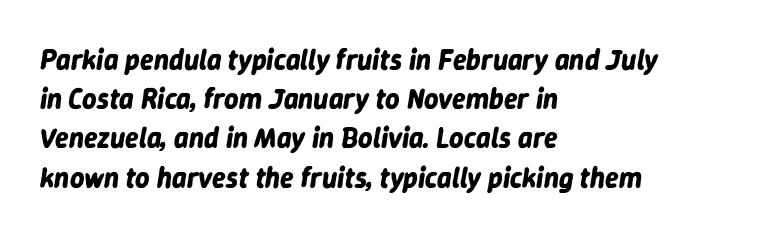
Q: Is the text bold? A: Yes.
Q: Is the text italic (slanted)? A: Yes, it leans right by about 9 degrees.
Q: Is the text underlined? A: No.
Q: How is the paragraph aligned? A: Left-aligned.
Q: Is the spacing between letters normal or unusually wide? A: Normal.
Q: Is the spacing between lines tight, normal or loose? A: Normal.
Q: Width (condensed, normal, or wide)? A: Normal.
Q: Stroke contrast? A: Low.
Q: x-height? A: Medium.
Q: Monospaced? A: No.
